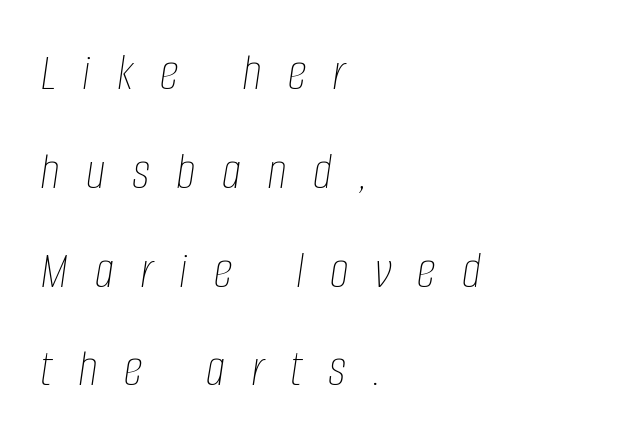
The image shows 54 px thin, condensed type, italic (leaning right); set left-aligned, line spacing 1.83x, unusually wide letter spacing (+0.49 em), not underlined; low stroke contrast and a large x-height.
